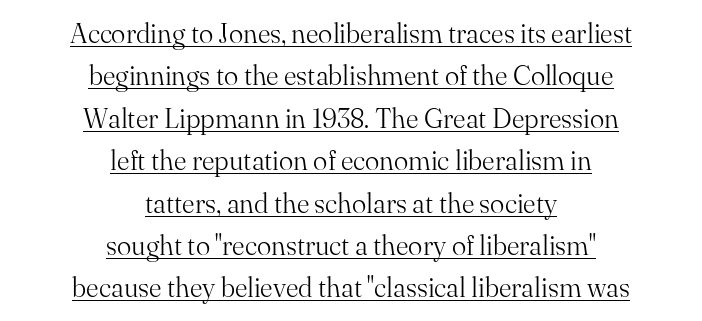
This is not heavy type; no bold has been used. Short and long lines alike share a common midpoint. The rendering keeps characters at their native spacing. Ordinary non-slanted type is in use.
